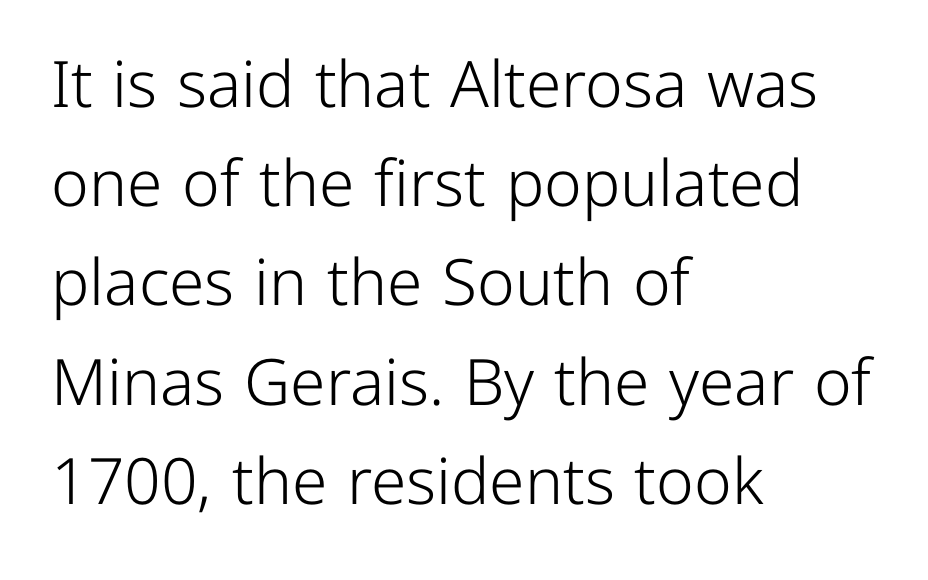
Q: Is the text bold? A: No.
Q: Is the text italic (slanted)? A: No, it is upright.
Q: Is the typeface a serif or a sans-serif typeface? A: Sans-serif.
Q: Is the text underlined? A: No.
Q: How is the paragraph aligned? A: Left-aligned.
Q: Is the spacing between letters normal or unusually wide? A: Normal.
Q: Is the spacing between lines tight, normal or loose? A: Normal.
Q: Width (condensed, normal, or wide)? A: Normal.
Q: Stroke contrast? A: Low.
Q: x-height? A: Medium.
Q: Monospaced? A: No.
